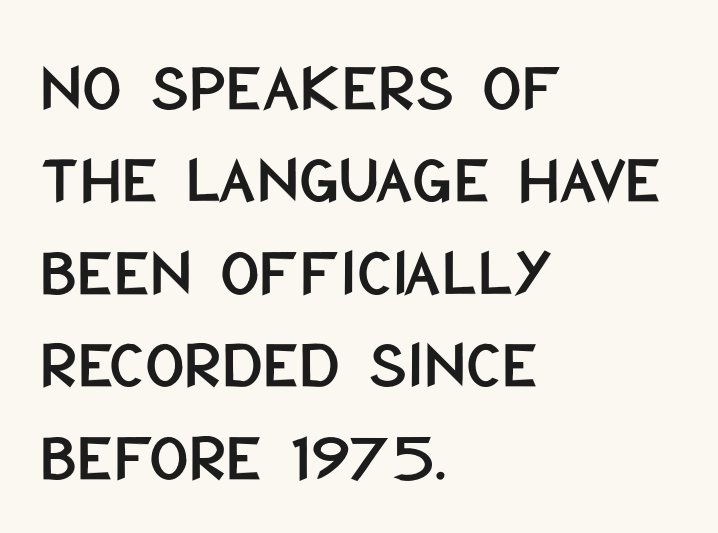
{"serif": "no", "italic": "no", "width": "condensed", "stroke_contrast": "low", "x_height": "large", "monospaced": "no", "underline": "no", "align": "left", "line_spacing": "normal", "line_spacing_ratio": 1.34, "letter_spacing": "normal", "letter_spacing_em": 0.0, "glyph_px": 69}
